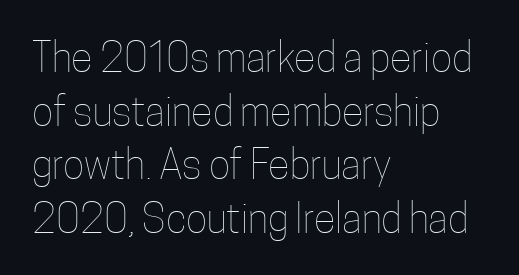
A quiet, ordinary-to-light weight characterises the typeface. The letters sit at their default tracking, neither squeezed nor spread. Lines of text with bare space underneath. The designer left line spacing at the default. Upright lettering throughout.
